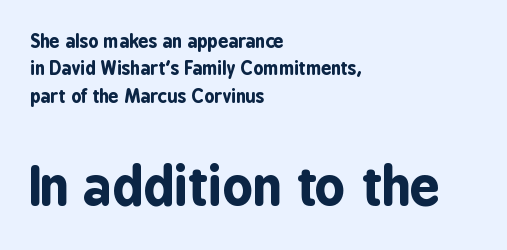
The image shows 53 px bold, condensed sans-serif type, upright; set left-aligned, normal line spacing (1.52x), normal letter spacing, not underlined; the second (bottom) block is 2.94x larger; low stroke contrast and a medium x-height.
